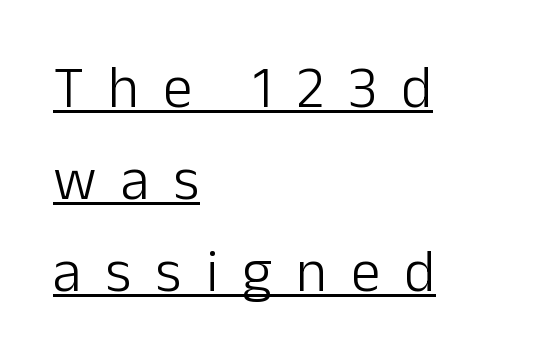
The image shows 59 px light sans-serif type, upright; set left-aligned, normal line spacing (1.56x), unusually wide letter spacing (+0.41 em), underlined; low stroke contrast and a medium x-height.
